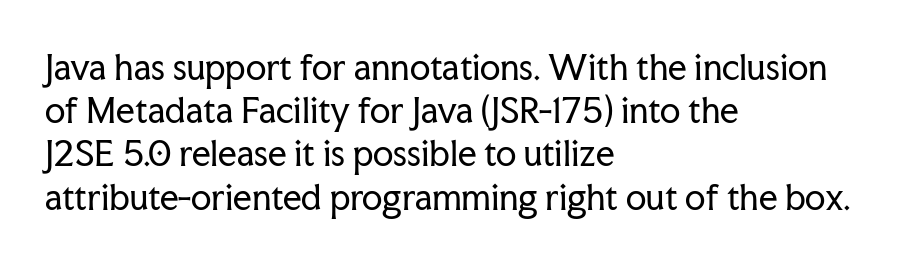
This sample keeps an unexceptional amount of space between lines. No letter is thick-stroked: the sample isn't bold. Do the characters align in a grid? No, the font is proportional. How are the letters spaced? Ordinarily, with no added tracking. Notice how the passage keeps a crisp vertical edge on the left only.
